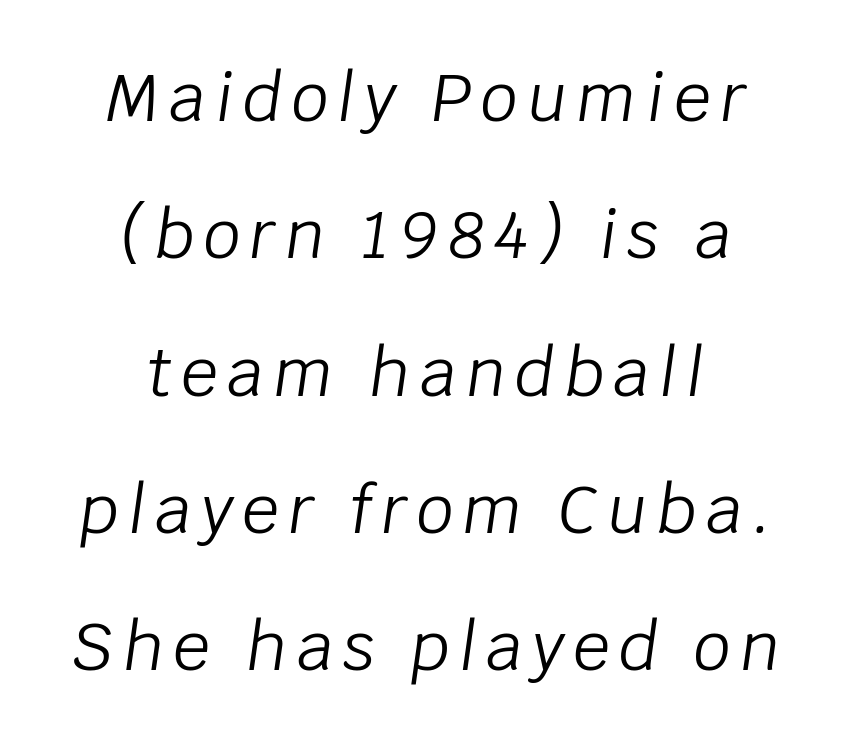
Q: Is the text bold? A: No.
Q: Is the text italic (slanted)? A: Yes, it leans right by about 8 degrees.
Q: Is the text underlined? A: No.
Q: How is the paragraph aligned? A: Centered.
Q: Is the spacing between lines tight, normal or loose? A: Loose.
Q: Width (condensed, normal, or wide)? A: Normal.
Q: Stroke contrast? A: Low.
Q: x-height? A: Large.
Q: Monospaced? A: No.
